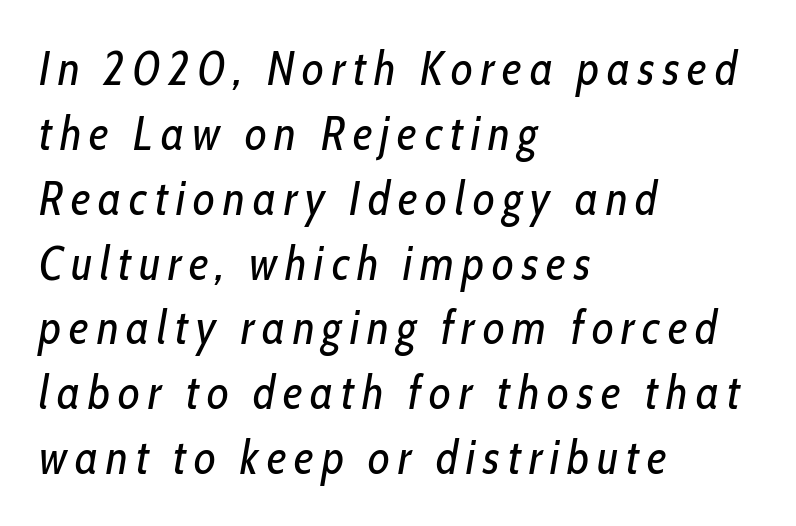
{"italic": "yes", "lean": "right", "slant_degrees": 10, "bold": "no", "weight": "regular", "width": "condensed", "stroke_contrast": "low", "x_height": "medium", "monospaced": "no", "underline": "no", "align": "left", "line_spacing": "normal", "line_spacing_ratio": 1.38, "glyph_px": 47}
